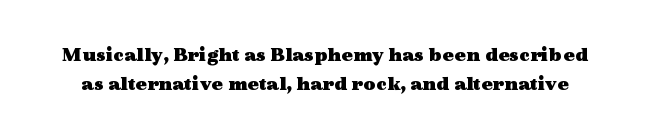
Q: Is the text bold? A: Yes.
Q: Is the text italic (slanted)? A: No, it is upright.
Q: Is the text underlined? A: No.
Q: Is the spacing between letters normal or unusually wide? A: Normal.
Q: Is the spacing between lines tight, normal or loose? A: Normal.
